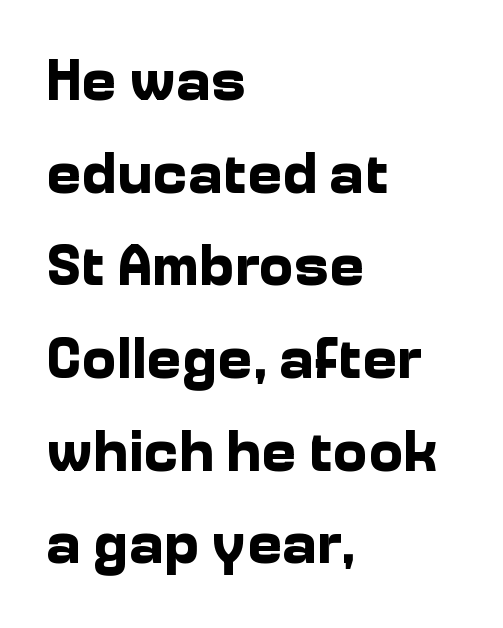
{"serif": "no", "italic": "no", "bold": "yes", "weight": "bold", "width": "normal", "stroke_contrast": "low", "x_height": "medium", "monospaced": "no", "underline": "no", "align": "left", "line_spacing": "normal", "line_spacing_ratio": 1.57, "letter_spacing": "normal", "letter_spacing_em": 0.0, "glyph_px": 59}
